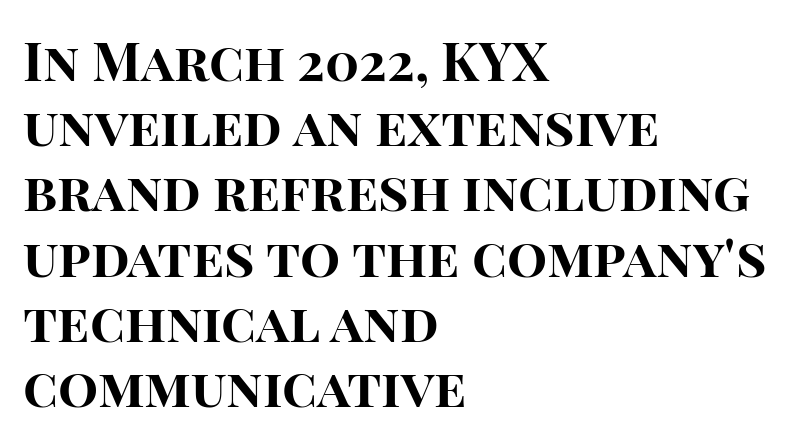
{"serif": "no", "italic": "no", "bold": "yes", "weight": "bold", "width": "normal", "stroke_contrast": "high", "x_height": "large", "monospaced": "no", "underline": "no", "align": "left", "line_spacing_ratio": 1.23, "letter_spacing": "normal", "letter_spacing_em": 0.0, "glyph_px": 53}
